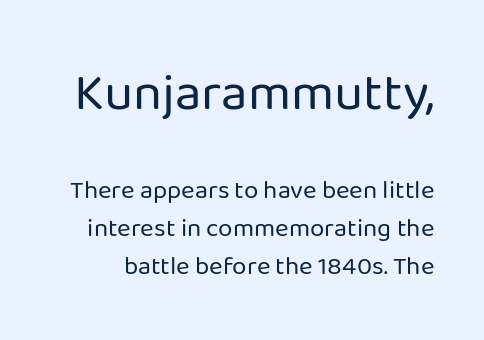
The image shows 53 px regular-weight sans-serif type, upright; set normal line spacing (1.45x), normal letter spacing, not underlined; the first (top) block is 2.04x larger; low stroke contrast and a medium x-height.
